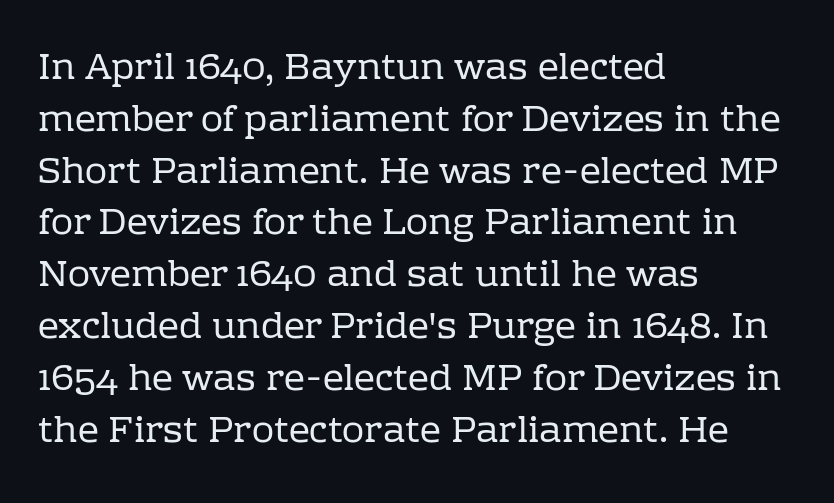
Compared with a typical body face, this is equally light or lighter still. Regular leading. Does the type have serifs? Yes, each stem ends in a small foot. These lines are set flush left with a ragged right edge. Glyph-to-glyph distance matches everyday printed text. Glance below the letters and you will spot only blank space.
